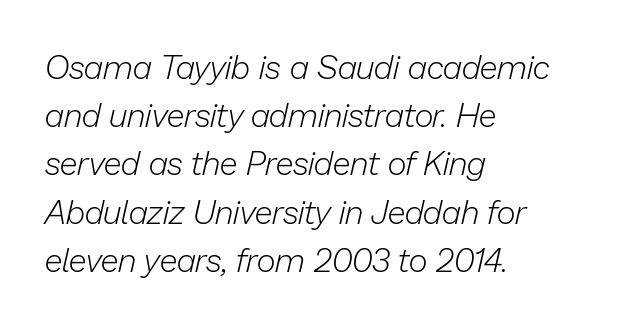
The image shows 33 px light type, italic (leaning right); set left-aligned, normal line spacing (1.46x), normal letter spacing, not underlined; low stroke contrast and a medium x-height.
